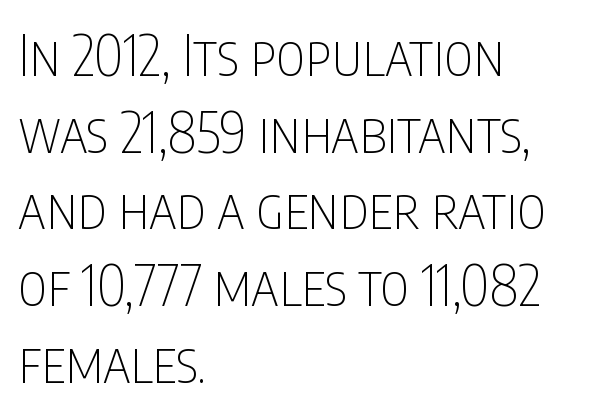
Q: Is the text bold? A: No.
Q: Is the text italic (slanted)? A: No, it is upright.
Q: Is the typeface a serif or a sans-serif typeface? A: Sans-serif.
Q: Is the text underlined? A: No.
Q: How is the paragraph aligned? A: Left-aligned.
Q: Is the spacing between letters normal or unusually wide? A: Normal.
Q: Is the spacing between lines tight, normal or loose? A: Normal.
Q: Width (condensed, normal, or wide)? A: Condensed.
Q: Stroke contrast? A: Low.
Q: x-height? A: Large.
Q: Monospaced? A: No.
